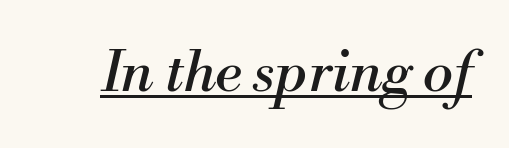
Q: Is the text bold? A: No.
Q: Is the text italic (slanted)? A: Yes, it leans right by about 13 degrees.
Q: Is the typeface a serif or a sans-serif typeface? A: Serif.
Q: Is the text underlined? A: Yes.
Q: Is the spacing between letters normal or unusually wide? A: Normal.
Q: Width (condensed, normal, or wide)? A: Normal.
Q: Stroke contrast? A: Medium.
Q: x-height? A: Small.
Q: Monospaced? A: No.
